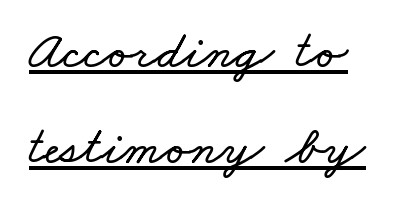
The image shows 54 px wide type; set line spacing 1.77x, normal letter spacing, underlined; low stroke contrast and a small x-height.
